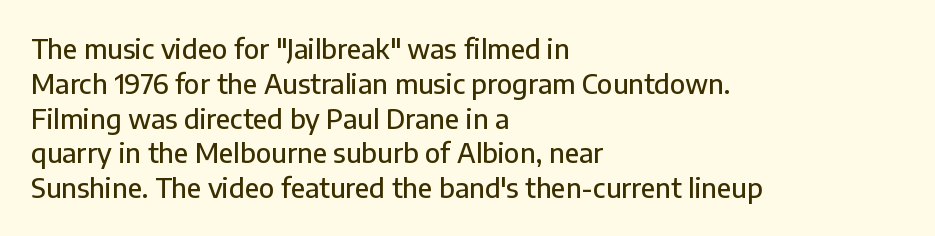
Q: Is the text italic (slanted)? A: No, it is upright.
Q: Is the text underlined? A: No.
Q: How is the paragraph aligned? A: Left-aligned.
Q: Is the spacing between letters normal or unusually wide? A: Normal.
Q: Is the spacing between lines tight, normal or loose? A: Normal.
